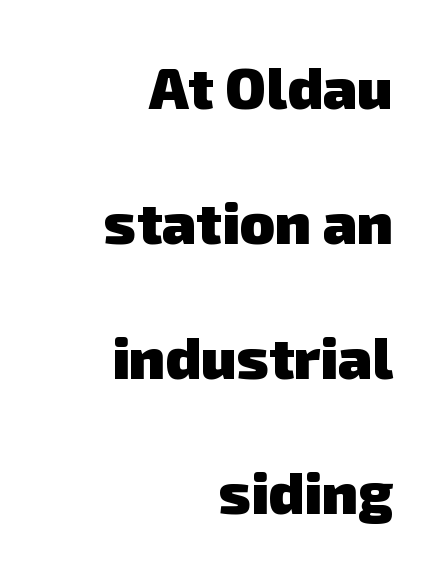
A clean baseline with only descenders dipping below it. Compared with typical body copy, the letter spacing here is the same. Horizontal alignment here is rightward, an uncommon choice for prose. This block would shrink considerably if given ordinary leading; it's expanded now. Type style note: lacks serifs. The letters are bold, with thick, heavy strokes.
